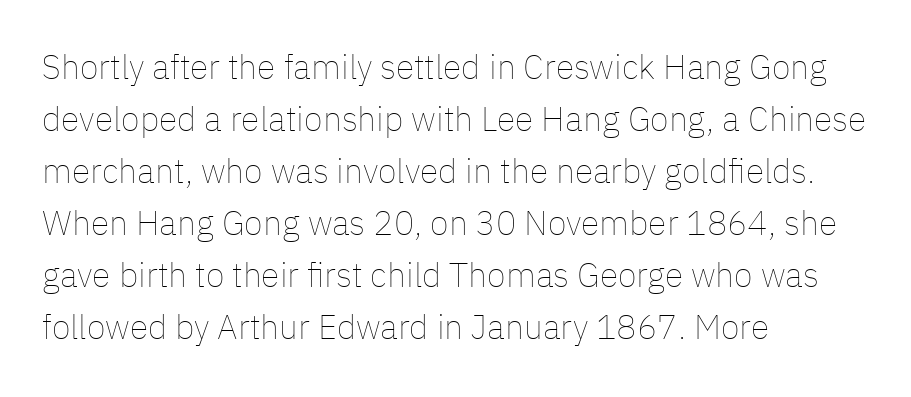
Q: Is the text bold? A: No.
Q: Is the text italic (slanted)? A: No, it is upright.
Q: Is the text underlined? A: No.
Q: How is the paragraph aligned? A: Left-aligned.
Q: Is the spacing between letters normal or unusually wide? A: Normal.
Q: Is the spacing between lines tight, normal or loose? A: Normal.
Q: Width (condensed, normal, or wide)? A: Normal.
Q: Stroke contrast? A: Low.
Q: x-height? A: Medium.
Q: Monospaced? A: No.
